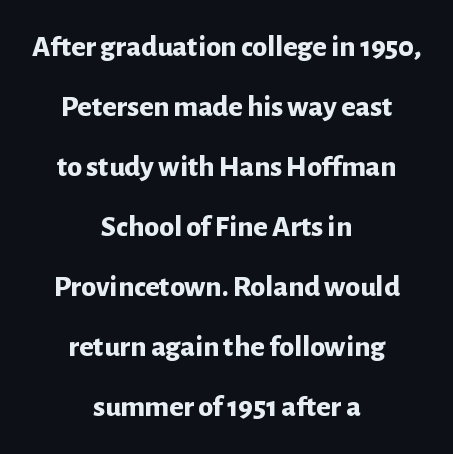
The image shows 30 px bold sans-serif type, upright; set centered, loose line spacing (2.0x), normal letter spacing, not underlined; low stroke contrast and a medium x-height.
